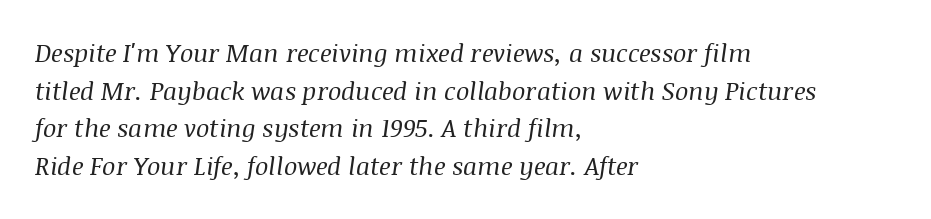
Left-aligned paragraph, ragged on the right. The block of text has a typical density, with ordinary space between rows. In terms of letterspacing, this is plain default setting. This is not heavy type; no bold has been used. The glyphs are unaccompanied by any horizontal stroke below them.
